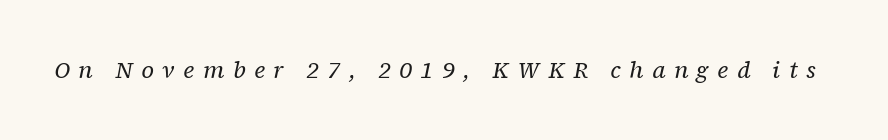
The line texture is sparse and dotted thanks to wide tracking. A light-to-regular cut is what we see here. Honestly, there is no underline to notice here at all. Italic: yes, the glyphs are oblique.
